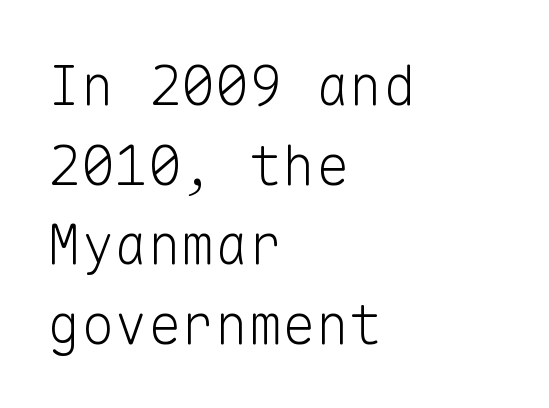
Looks like terminal output: every glyph gets an equal slot. How are the letters spaced? Ordinarily, with no added tracking. Casual observation: everything's shoved over to the left. Notice how descenders clear the ascenders below comfortably — that's standard leading.
